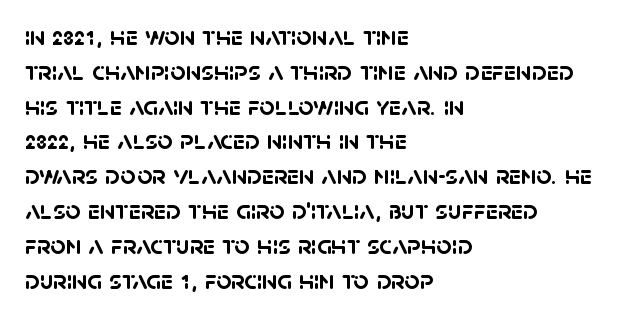
Bare-footed words on every line. A classic flush-left, rag-right setting is used for this passage. Look at the stroke-to-counter ratio: heavy, a bold. If you measured baseline to baseline, you'd find a middling distance.
